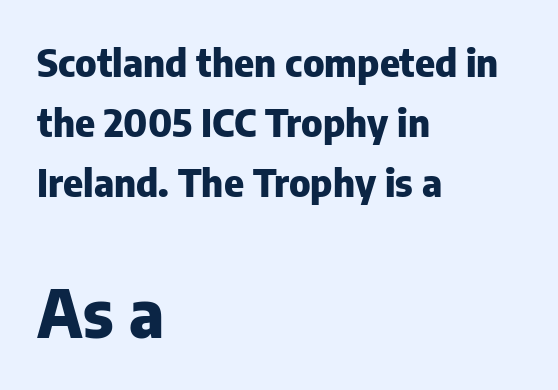
{"serif": "no", "italic": "no", "bold": "yes", "weight": "heavy", "width": "normal", "stroke_contrast": "low", "x_height": "medium", "monospaced": "no", "underline": "no", "align": "left", "line_spacing": "normal", "line_spacing_ratio": 1.58, "letter_spacing": "normal", "letter_spacing_em": 0.0, "larger_block": "second", "size_ratio": 1.74, "glyph_px": 66}
